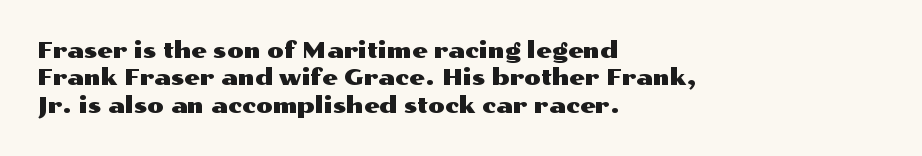
Q: Is the text italic (slanted)? A: No, it is upright.
Q: Is the text underlined? A: No.
Q: How is the paragraph aligned? A: Left-aligned.
Q: Is the spacing between letters normal or unusually wide? A: Normal.
